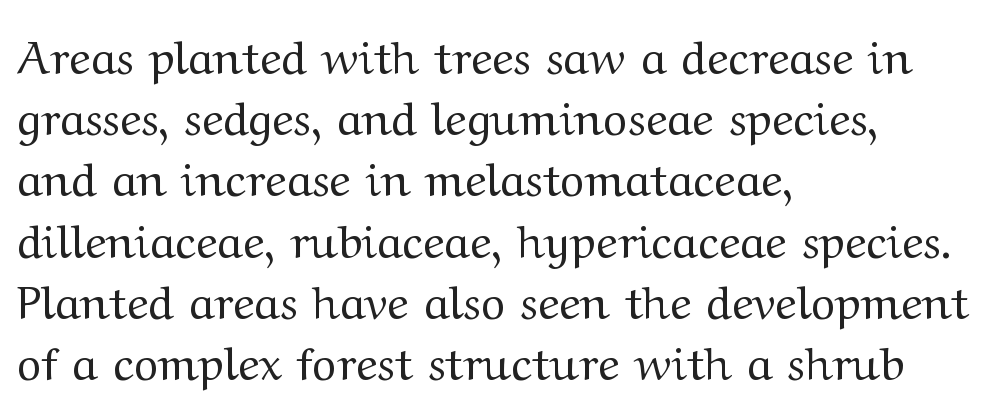
Q: Is the text bold? A: No.
Q: Is the text italic (slanted)? A: No, it is upright.
Q: Is the typeface a serif or a sans-serif typeface? A: Serif.
Q: Is the text underlined? A: No.
Q: How is the paragraph aligned? A: Left-aligned.
Q: Is the spacing between letters normal or unusually wide? A: Normal.
Q: Is the spacing between lines tight, normal or loose? A: Normal.
Q: Width (condensed, normal, or wide)? A: Wide.
Q: Stroke contrast? A: Medium.
Q: x-height? A: Medium.
Q: Monospaced? A: No.
